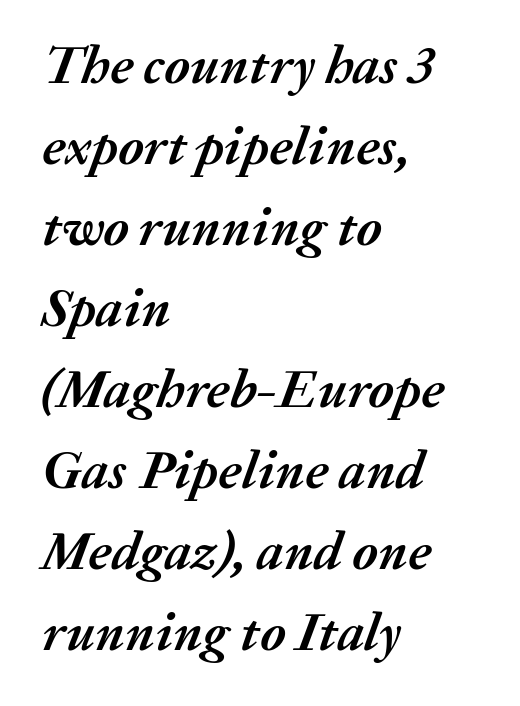
{"italic": "yes", "lean": "right", "slant_degrees": 20, "bold": "yes", "weight": "semibold", "width": "normal", "stroke_contrast": "medium", "x_height": "medium", "monospaced": "no", "underline": "no", "align": "left", "line_spacing": "normal", "line_spacing_ratio": 1.5, "letter_spacing": "normal", "letter_spacing_em": 0.0, "glyph_px": 54}
